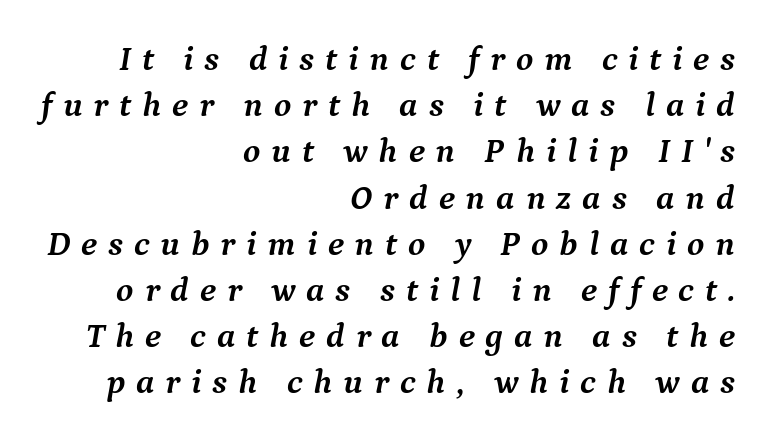
The face used here is proportionally spaced, like ordinary book or web type. The specimen reads as italic at a glance. Glyph-to-glyph distance is far greater than everyday printed text. The font family rendered here belongs to the serif group. Students, this is bold: see how much ink each stroke carries. The block of text has a typical density, with ordinary space between rows.
